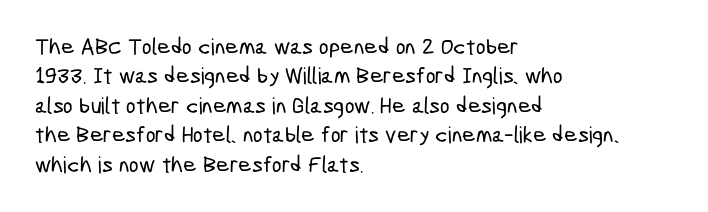
{"underline": "no", "align": "left", "line_spacing": "normal", "line_spacing_ratio": 1.28, "letter_spacing": "normal", "letter_spacing_em": 0.0, "glyph_px": 23}
